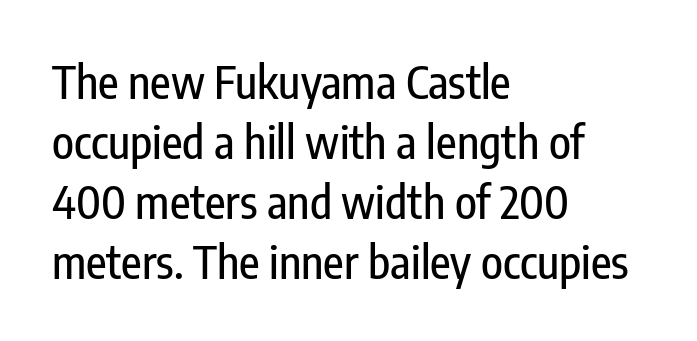
Q: Is the text italic (slanted)? A: No, it is upright.
Q: Is the typeface a serif or a sans-serif typeface? A: Sans-serif.
Q: Is the text underlined? A: No.
Q: How is the paragraph aligned? A: Left-aligned.
Q: Is the spacing between letters normal or unusually wide? A: Normal.
Q: Is the spacing between lines tight, normal or loose? A: Normal.
Q: Width (condensed, normal, or wide)? A: Condensed.
Q: Stroke contrast? A: Low.
Q: x-height? A: Medium.
Q: Monospaced? A: No.
